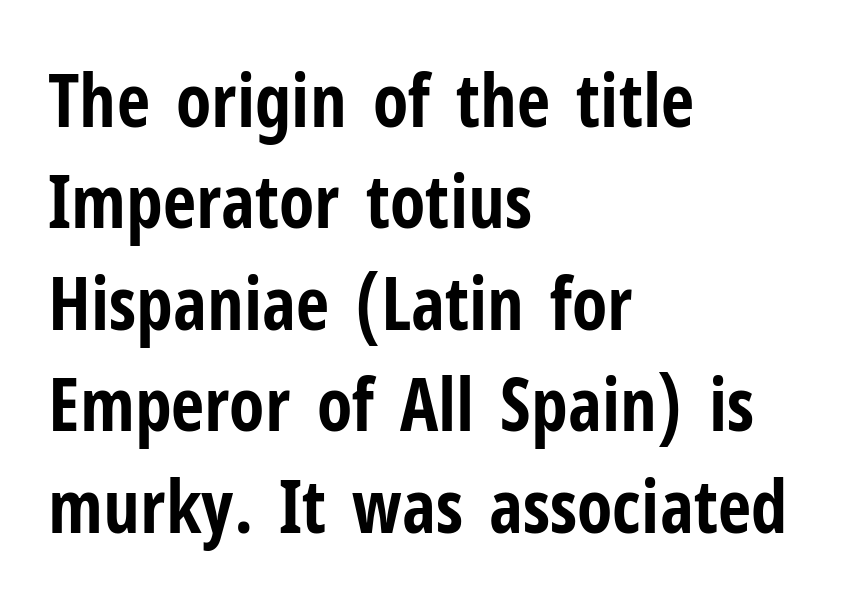
The image shows 73 px bold, condensed sans-serif type, upright; set left-aligned, normal line spacing (1.39x), normal letter spacing, not underlined; low stroke contrast and a medium x-height.
